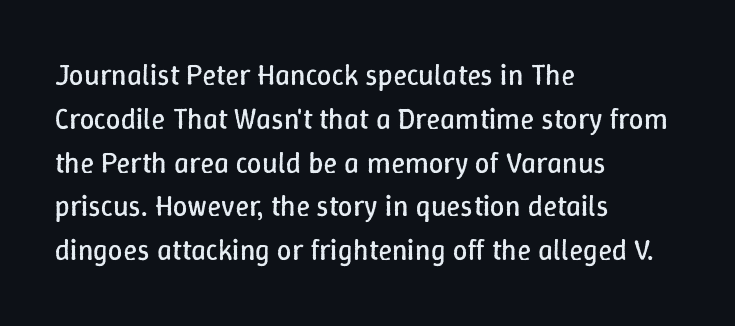
{"italic": "no", "bold": "no", "weight": "regular", "width": "normal", "stroke_contrast": "low", "x_height": "medium", "monospaced": "no", "underline": "no", "align": "left", "line_spacing": "normal", "line_spacing_ratio": 1.51, "letter_spacing": "normal", "letter_spacing_em": 0.0, "glyph_px": 29}
